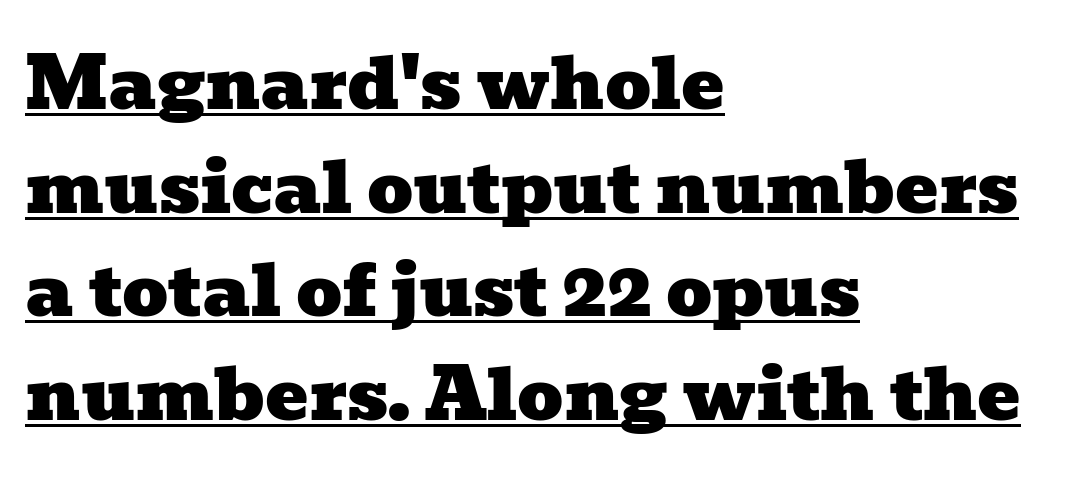
The type is set solid horizontally, with unmodified tracking. Are there feet on the stems? There are — it's a serif. Each line of the rendering has a horizontal stroke beneath the glyphs. The face used here is proportionally spaced, like ordinary book or web type. Typeset ragged right — the left edge is the straight one. The space between consecutive lines is moderate.
